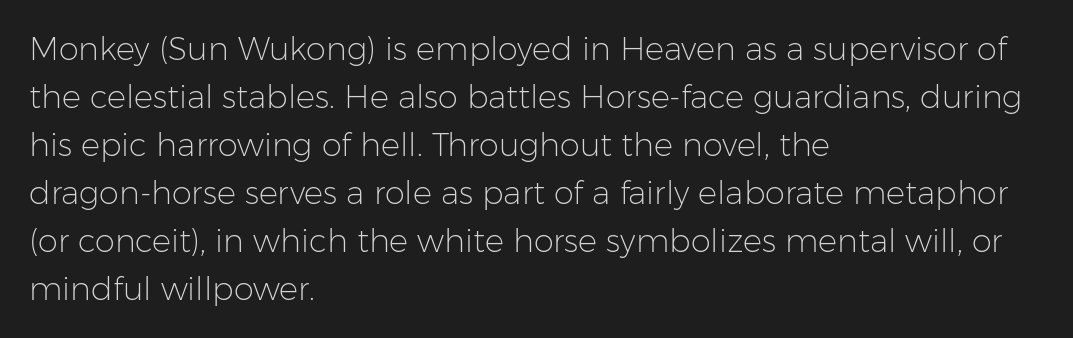
The image shows 32 px light sans-serif type, upright; set left-aligned, normal line spacing (1.5x), normal letter spacing, not underlined; low stroke contrast and a medium x-height.
